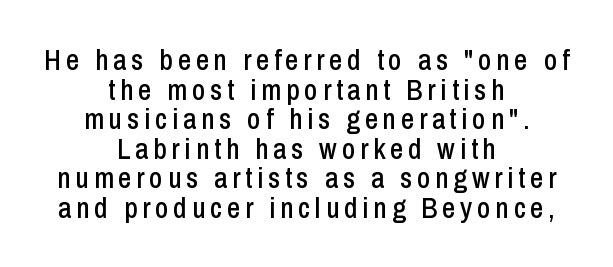
The image shows 29 px condensed sans-serif type, upright; set centered, tight line spacing (1.02x), not underlined; low stroke contrast and a medium x-height.
